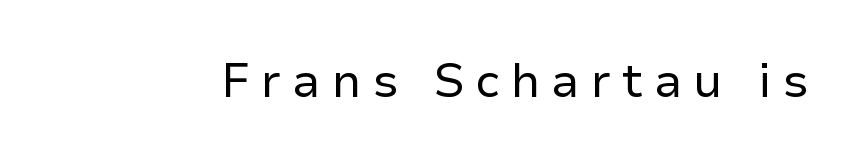
Q: Is the text bold? A: No.
Q: Is the text italic (slanted)? A: No, it is upright.
Q: Is the typeface a serif or a sans-serif typeface? A: Sans-serif.
Q: Is the text underlined? A: No.
Q: Is the spacing between letters normal or unusually wide? A: Unusually wide.
Q: Width (condensed, normal, or wide)? A: Normal.
Q: Stroke contrast? A: Low.
Q: x-height? A: Medium.
Q: Monospaced? A: No.
